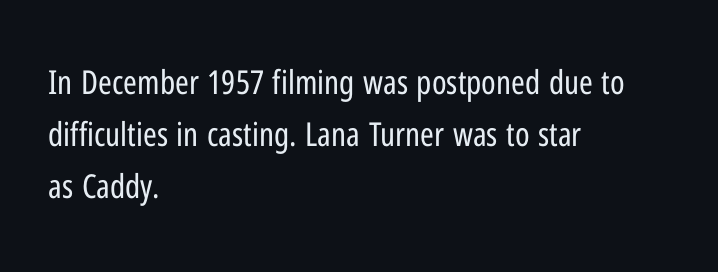
Reading down the column, the eye jumps a familiar distance to each next line. You could not count columns in this text — the font is proportionally spaced. This sample uses an upright cut, with every glyph sitting square on the baseline. Does the type have serifs? No, each stem ends abruptly. This rendering uses left alignment, leaving the right contour irregular. How are the letters spaced? Ordinarily, with no added tracking.
